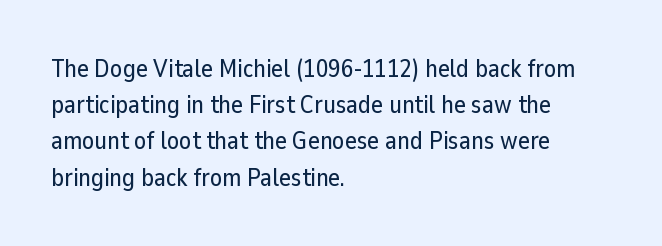
The image shows 25 px text type, upright; set left-aligned, normal line spacing (1.45x), normal letter spacing, not underlined.
